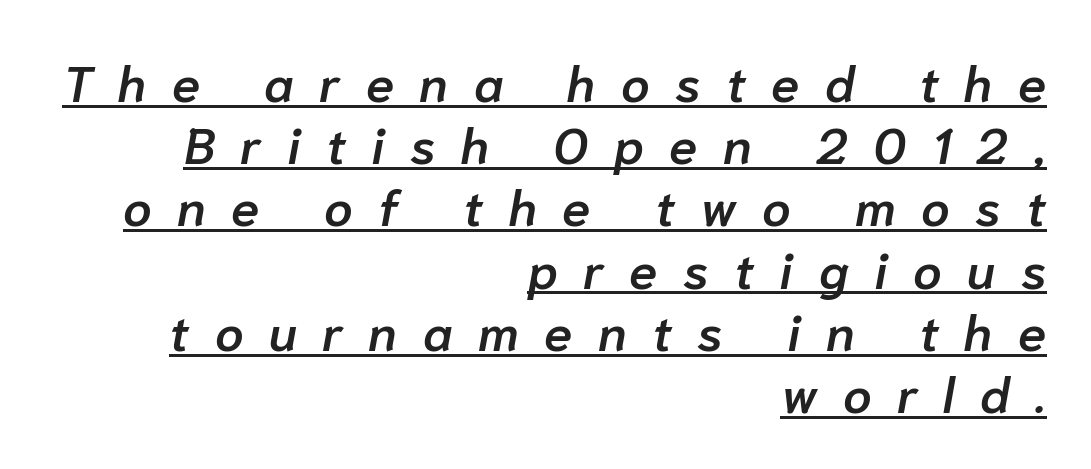
{"italic": "yes", "lean": "right", "slant_degrees": 10, "bold": "semi", "weight": "semibold", "width": "normal", "stroke_contrast": "low", "x_height": "medium", "monospaced": "no", "underline": "yes", "align": "right", "line_spacing_ratio": 1.22, "letter_spacing": "wide", "letter_spacing_em": 0.5, "glyph_px": 51}
